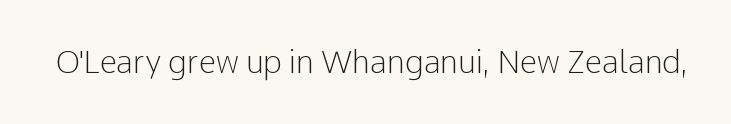
The passage shown is typeset with a sans-serif family. A roman cut, with each character standing at attention. The strip under each line holds only bare page. Caption: face not bold, strokes unweighted.
